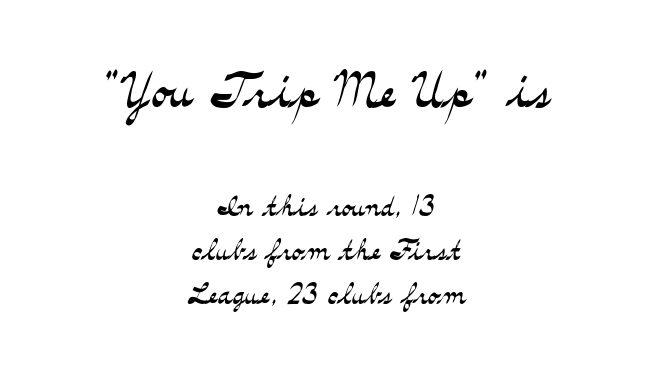
Q: Is the text bold? A: No.
Q: Is the text italic (slanted)? A: Yes.
Q: Is the typeface a serif or a sans-serif typeface? A: Serif.
Q: Is the text underlined? A: No.
Q: How is the paragraph aligned? A: Centered.
Q: Is the spacing between letters normal or unusually wide? A: Normal.
Q: Is the spacing between lines tight, normal or loose? A: Tight.
Q: Which block of text is set in a larger size, the first (top) or the second (bottom)? A: The first (top) one.
Q: Width (condensed, normal, or wide)? A: Wide.
Q: Stroke contrast? A: Medium.
Q: x-height? A: Small.
Q: Monospaced? A: No.
